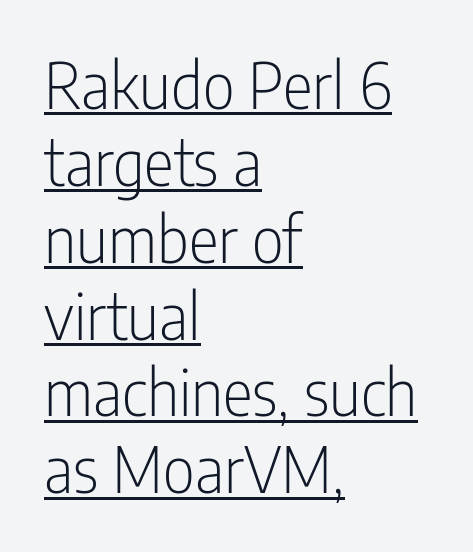
The letters stand straight up with perfectly vertical stems. The words here are underlined. The face used here is proportionally spaced, like ordinary book or web type. All the whitespace from short lines collects on the right.
